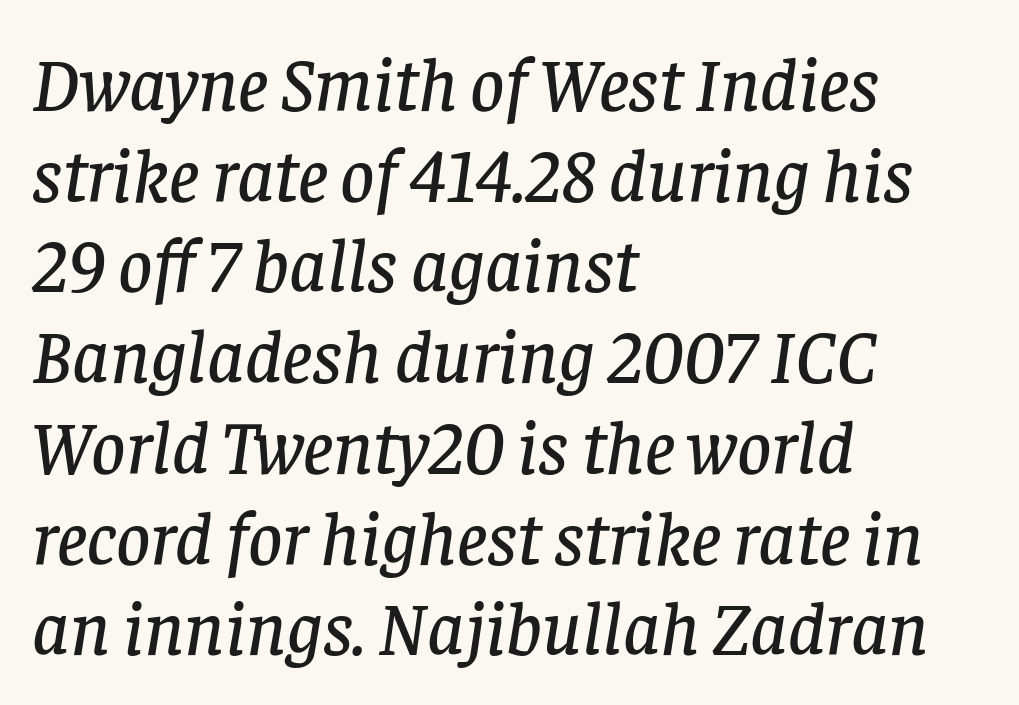
{"serif": "yes", "italic": "yes", "lean": "right", "slant_degrees": 8, "width": "normal", "stroke_contrast": "low", "x_height": "large", "monospaced": "no", "underline": "no", "align": "left", "line_spacing_ratio": 1.21, "letter_spacing": "normal", "letter_spacing_em": 0.0, "glyph_px": 75}
